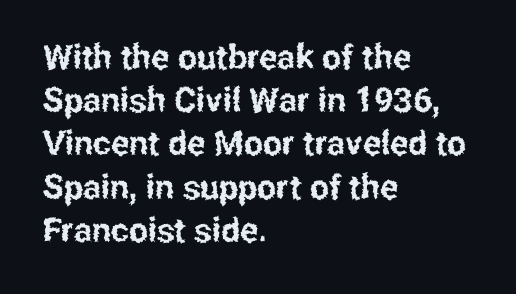
What stands out about the letter spacing? Nothing — it is the standard amount. These lines are set flush left with a ragged right edge. Nobody drew a line under any word here. A roman cut, with each character standing at attention. Classification — sans serif.
